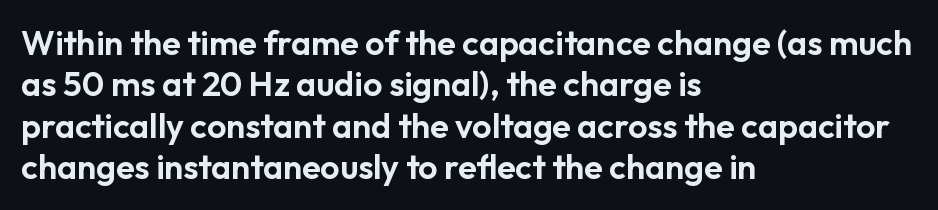
Q: Is the text italic (slanted)? A: No, it is upright.
Q: Is the typeface a serif or a sans-serif typeface? A: Sans-serif.
Q: Is the text underlined? A: No.
Q: How is the paragraph aligned? A: Left-aligned.
Q: Is the spacing between letters normal or unusually wide? A: Normal.
Q: Width (condensed, normal, or wide)? A: Normal.
Q: Stroke contrast? A: Low.
Q: x-height? A: Medium.
Q: Monospaced? A: No.
